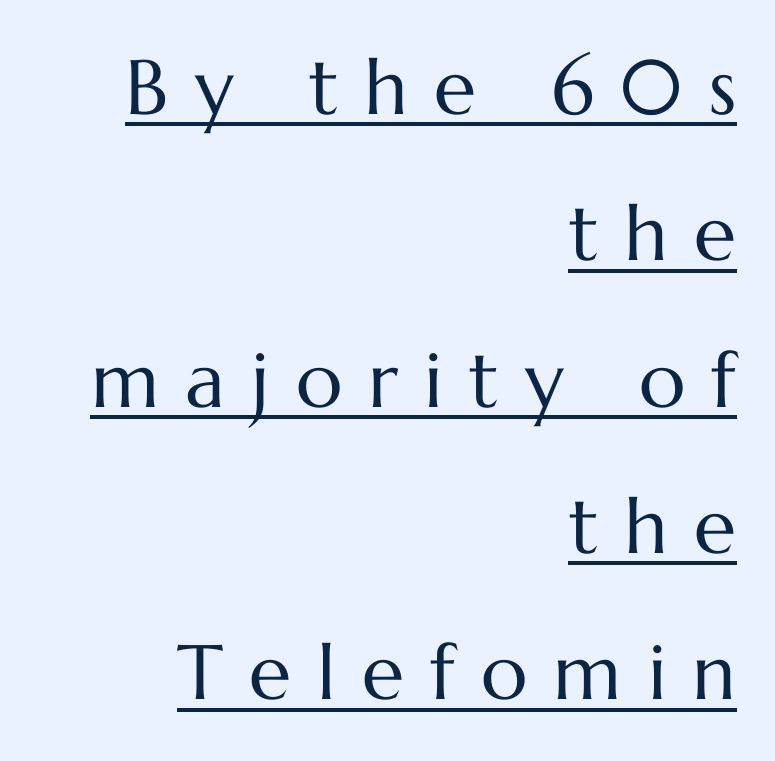
The image shows 77 px regular-weight type, upright; set right-aligned, loose line spacing (1.9x), unusually wide letter spacing (+0.34 em), underlined; medium stroke contrast and a medium x-height.
